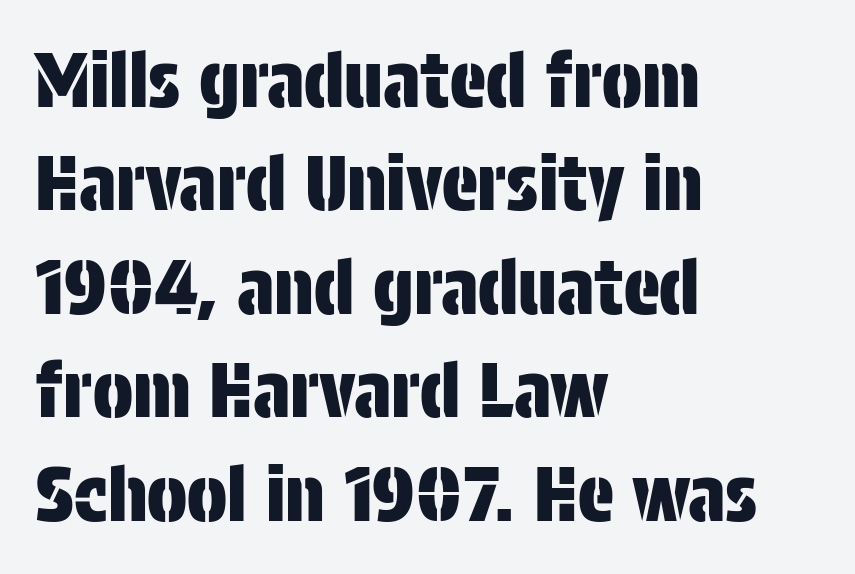
The image shows 75 px condensed sans-serif type, upright; set left-aligned, normal line spacing (1.38x), normal letter spacing, not underlined; low stroke contrast and a large x-height.
